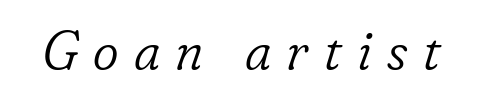
Q: Is the text bold? A: No.
Q: Is the text italic (slanted)? A: Yes, it leans right by about 16 degrees.
Q: Is the typeface a serif or a sans-serif typeface? A: Serif.
Q: Is the text underlined? A: No.
Q: Is the spacing between letters normal or unusually wide? A: Unusually wide.
Q: Width (condensed, normal, or wide)? A: Normal.
Q: Stroke contrast? A: Low.
Q: x-height? A: Small.
Q: Monospaced? A: No.
